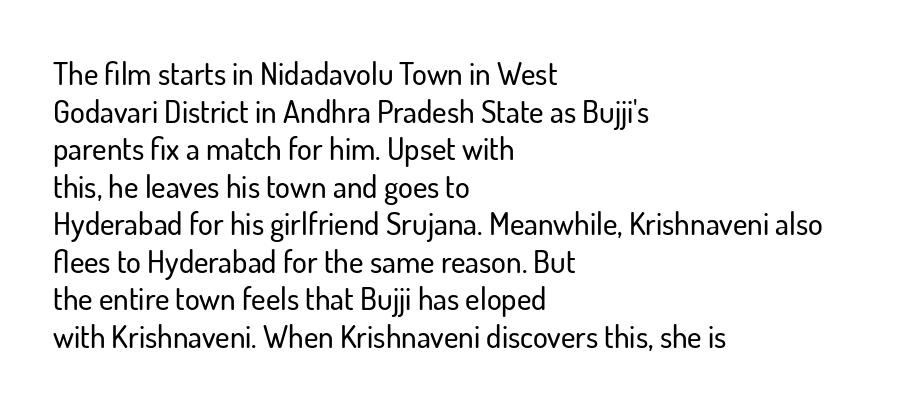
The paragraph has a hard left edge and a soft right edge. Nothing sits at the stroke ends, so this counts as sans-serif. Notice how the stems are strictly vertical — no italics here. You could not count columns in this text — the font is proportionally spaced. Has an underline been added? It has not. Words appear dense and cohesive because spacing is normal.
